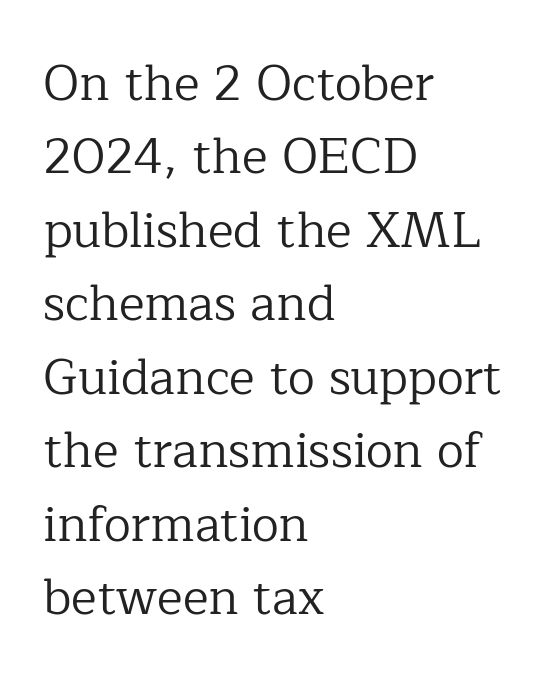
Each word holds together tightly as a unit, with standard inter-letter gaps. The face looks like a standard text weight, possibly lighter. This block has exactly the height ordinary leading produces. The lettering stays uniformly vertical, giving the passage a roman look. Letters rest on an invisible, unmarked baseline. Looks like regular typesetting: each glyph gets only the width it needs.
